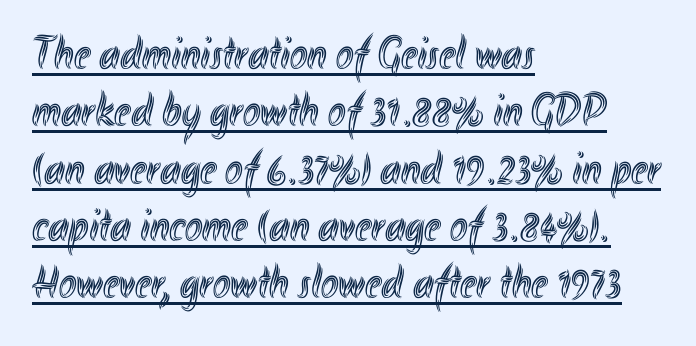
Q: Is the text italic (slanted)? A: Yes.
Q: Is the text underlined? A: Yes.
Q: How is the paragraph aligned? A: Left-aligned.
Q: Is the spacing between letters normal or unusually wide? A: Normal.
Q: Width (condensed, normal, or wide)? A: Condensed.
Q: x-height? A: Small.
Q: Monospaced? A: No.
